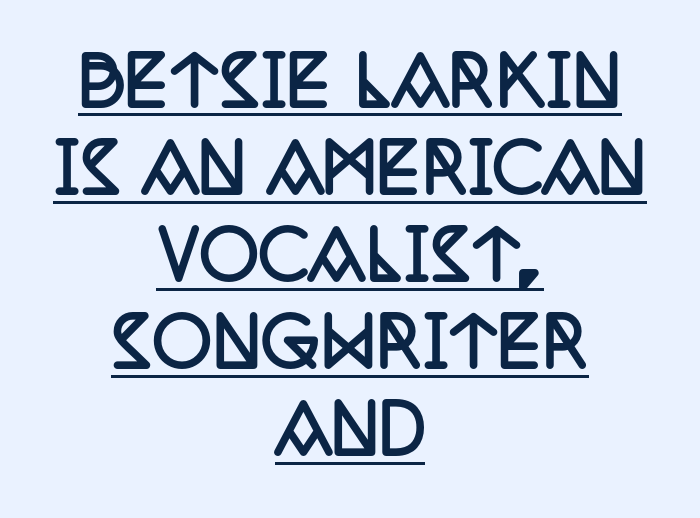
Q: Is the text bold? A: Yes.
Q: Is the text italic (slanted)? A: No, it is upright.
Q: Is the typeface a serif or a sans-serif typeface? A: Serif.
Q: Is the text underlined? A: Yes.
Q: How is the paragraph aligned? A: Centered.
Q: Is the spacing between letters normal or unusually wide? A: Normal.
Q: Is the spacing between lines tight, normal or loose? A: Normal.
Q: Width (condensed, normal, or wide)? A: Condensed.
Q: Stroke contrast? A: Low.
Q: x-height? A: Large.
Q: Monospaced? A: No.
